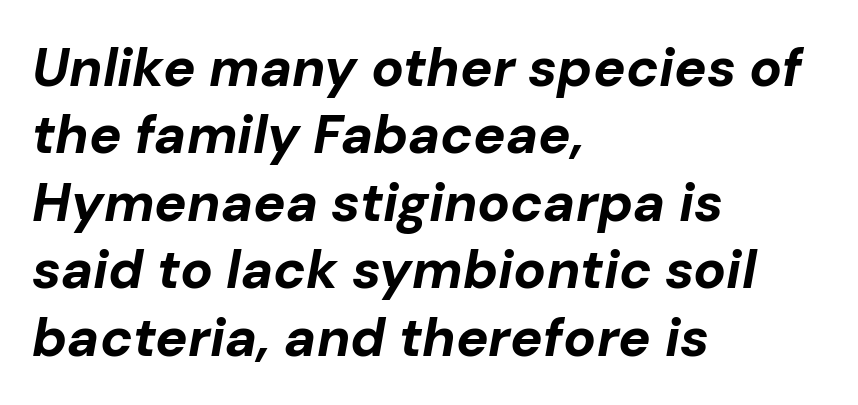
Q: Is the text bold? A: Yes.
Q: Is the text italic (slanted)? A: Yes, it leans right by about 10 degrees.
Q: Is the text underlined? A: No.
Q: How is the paragraph aligned? A: Left-aligned.
Q: Is the spacing between letters normal or unusually wide? A: Normal.
Q: Is the spacing between lines tight, normal or loose? A: Normal.
Q: Width (condensed, normal, or wide)? A: Normal.
Q: Stroke contrast? A: Low.
Q: x-height? A: Medium.
Q: Monospaced? A: No.
